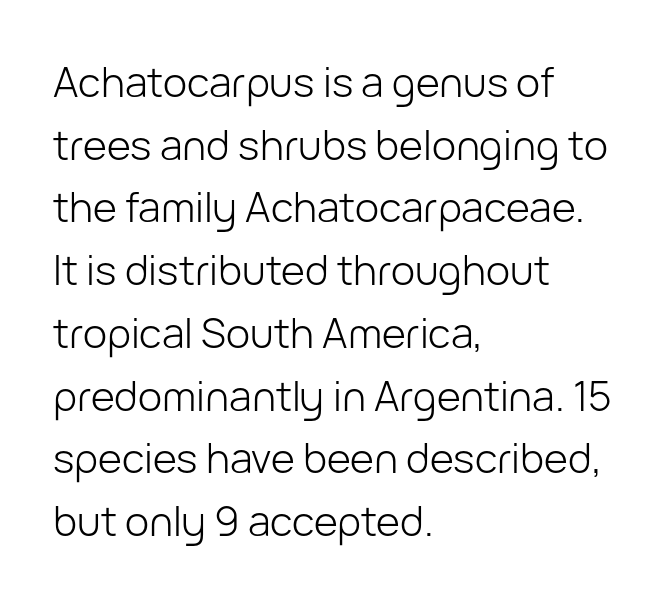
{"serif": "no", "italic": "no", "bold": "no", "weight": "light", "width": "normal", "stroke_contrast": "low", "x_height": "medium", "monospaced": "no", "underline": "no", "align": "left", "line_spacing": "normal", "line_spacing_ratio": 1.53, "letter_spacing": "normal", "letter_spacing_em": 0.0, "glyph_px": 41}
